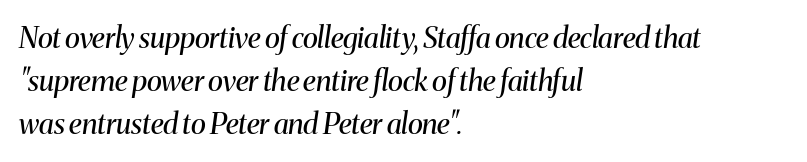
The image shows 29 px regular-weight serif type, italic (leaning right); set left-aligned, normal line spacing (1.49x), normal letter spacing, not underlined; medium stroke contrast and a medium x-height.
